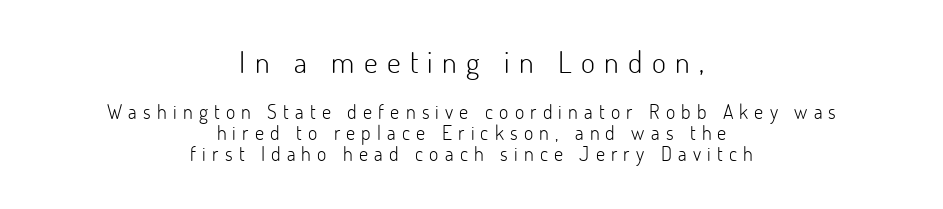
The image shows 30 px light sans-serif type, upright; set centered, tight line spacing (1.06x), unusually wide letter spacing (+0.31 em), not underlined; the first (top) block is 1.5x larger; low stroke contrast and a small x-height.
